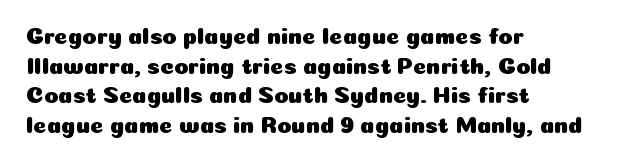
{"italic": "no", "underline": "no", "align": "left", "line_spacing": "normal", "line_spacing_ratio": 1.29, "letter_spacing": "normal", "letter_spacing_em": 0.0, "glyph_px": 23}
